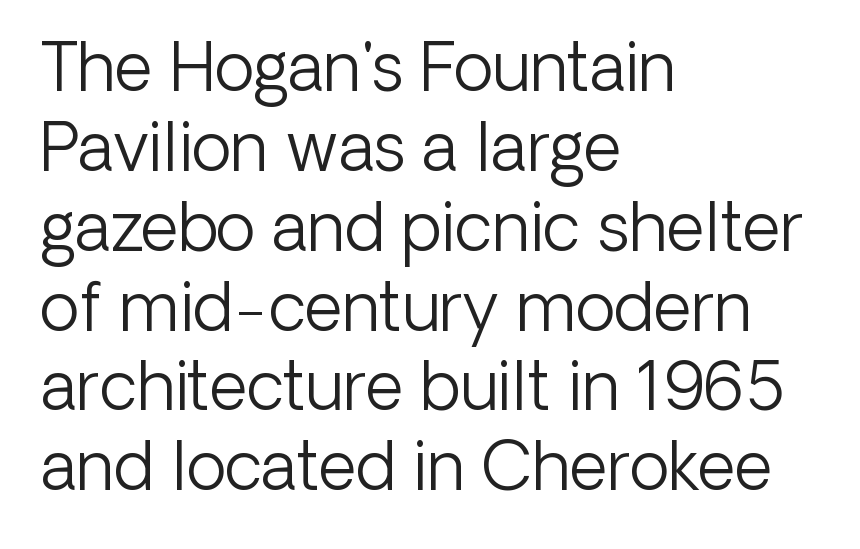
{"serif": "no", "italic": "no", "bold": "no", "weight": "light", "width": "normal", "stroke_contrast": "low", "x_height": "medium", "monospaced": "no", "underline": "no", "align": "left", "line_spacing_ratio": 1.21, "letter_spacing": "normal", "letter_spacing_em": 0.0, "glyph_px": 66}
